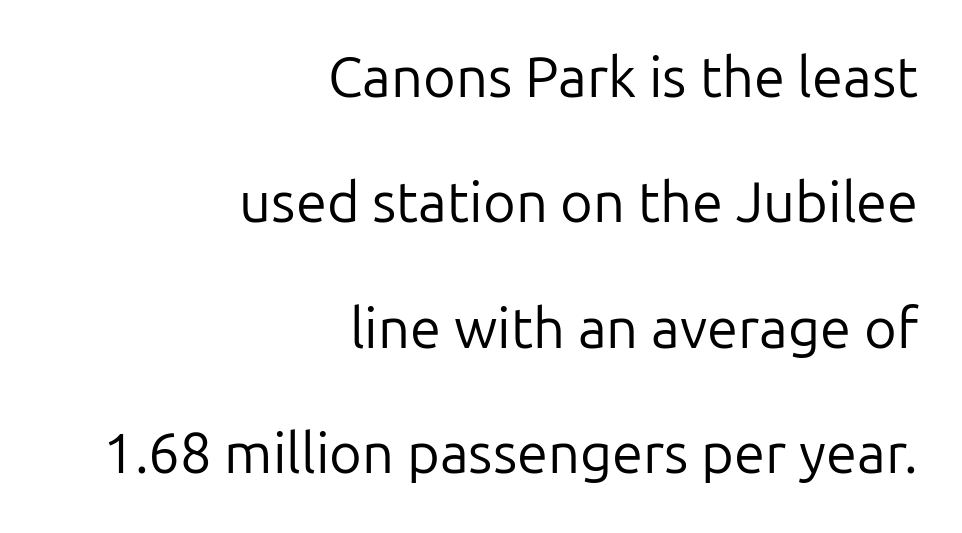
{"serif": "no", "italic": "no", "bold": "no", "weight": "regular", "width": "normal", "stroke_contrast": "low", "x_height": "medium", "monospaced": "no", "underline": "no", "align": "right", "line_spacing": "loose", "line_spacing_ratio": 2.24, "letter_spacing": "normal", "letter_spacing_em": 0.0, "glyph_px": 56}
